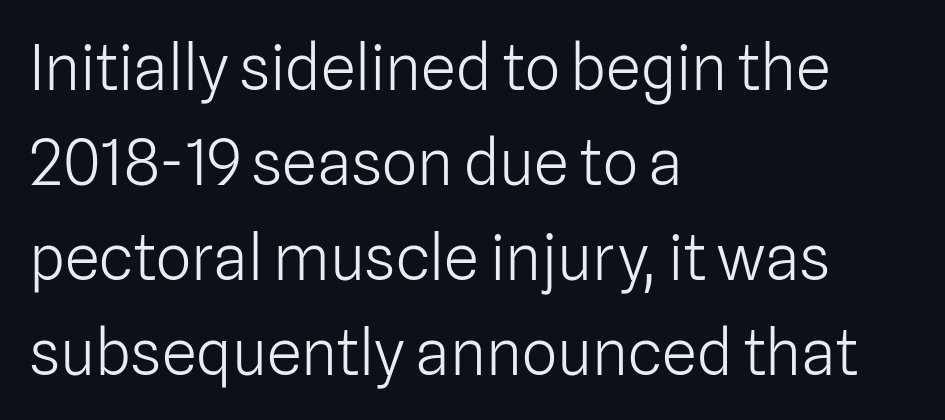
The image shows 63 px light sans-serif type, upright; set left-aligned, normal line spacing (1.51x), normal letter spacing, not underlined; low stroke contrast and a medium x-height.
